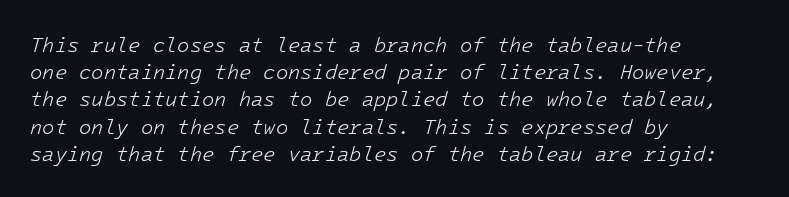
The ragged edge is on the right, which tells us the setting is flush left. Slanted lettering throughout. The passage shown stacks its lines at a standard gap. A quiet, ordinary-to-light weight characterises the typeface.
